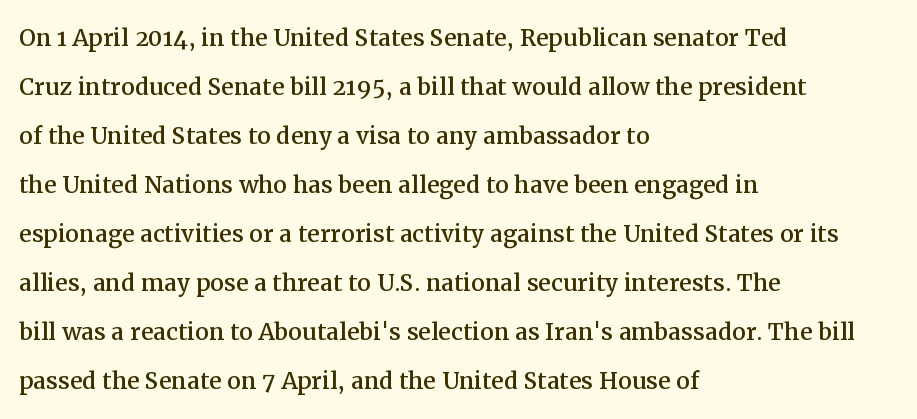
{"serif": "yes", "italic": "no", "width": "normal", "stroke_contrast": "medium", "x_height": "medium", "monospaced": "no", "underline": "no", "align": "left", "line_spacing": "normal", "line_spacing_ratio": 1.58, "letter_spacing": "normal", "letter_spacing_em": 0.0, "glyph_px": 31}
